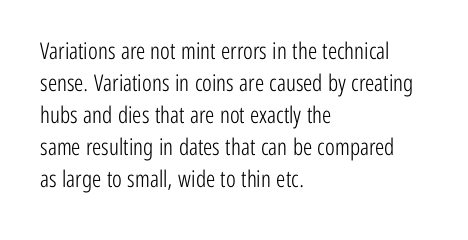
Caption: standard tracking, unaltered. Does the leading feel generous? No, just average. The lines are quadded left. Check the space under the baseline: it is left empty.
